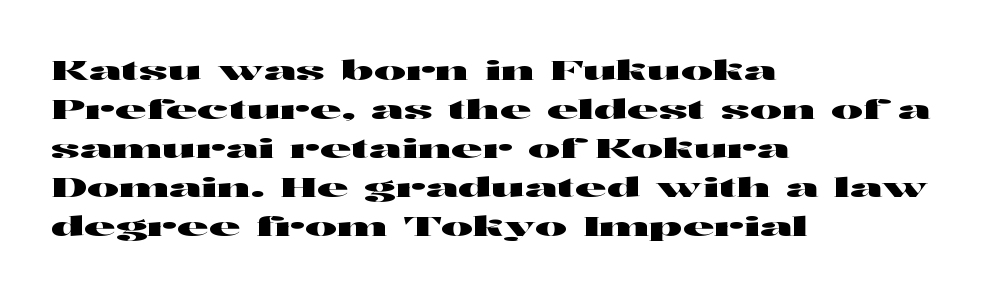
Q: Is the text italic (slanted)? A: No, it is upright.
Q: Is the text underlined? A: No.
Q: How is the paragraph aligned? A: Left-aligned.
Q: Is the spacing between letters normal or unusually wide? A: Normal.
Q: Is the spacing between lines tight, normal or loose? A: Normal.
